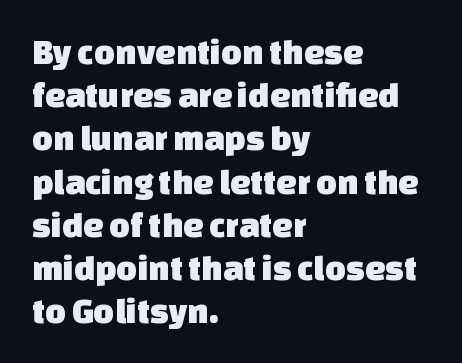
The image shows 36 px sans-serif type; set left-aligned, line spacing 1.2x, normal letter spacing, not underlined; low stroke contrast and a large x-height.
